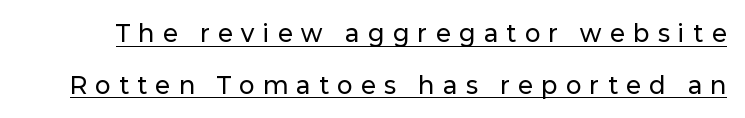
{"italic": "no", "underline": "yes", "line_spacing": "loose", "line_spacing_ratio": 2.25, "letter_spacing": "wide", "letter_spacing_em": 0.38, "glyph_px": 23}
